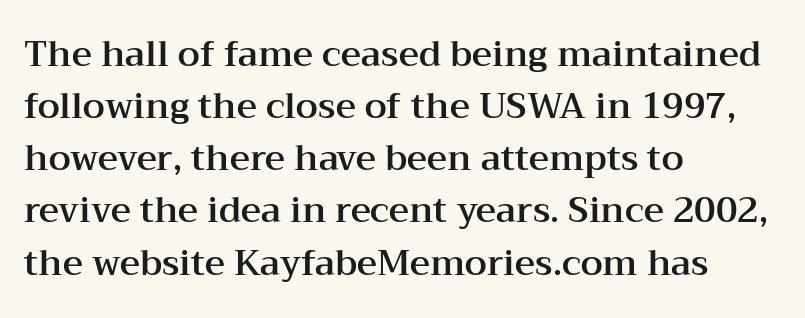
Q: Is the text italic (slanted)? A: No, it is upright.
Q: Is the typeface a serif or a sans-serif typeface? A: Serif.
Q: Is the text underlined? A: No.
Q: How is the paragraph aligned? A: Left-aligned.
Q: Is the spacing between letters normal or unusually wide? A: Normal.
Q: Is the spacing between lines tight, normal or loose? A: Normal.
Q: Width (condensed, normal, or wide)? A: Wide.
Q: Stroke contrast? A: Medium.
Q: x-height? A: Medium.
Q: Monospaced? A: No.
